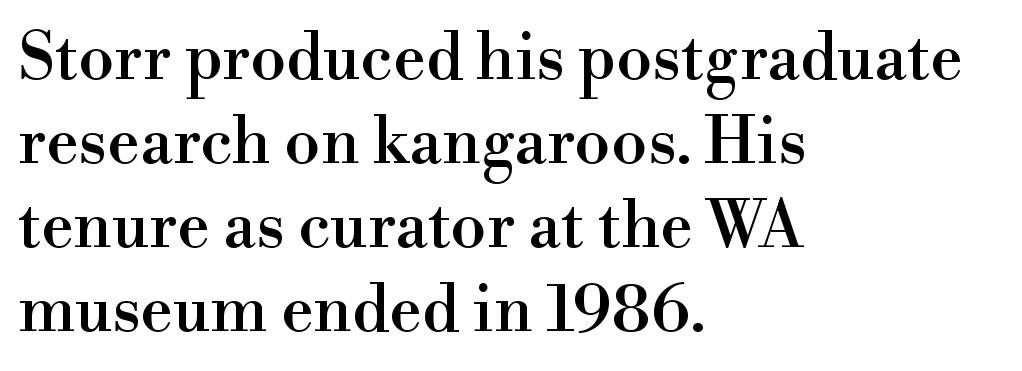
The face used here is rendered with its standard letterfit. Glance below the letters and you will spot only blank space. Every row of glyphs begins at an identical x-position on the left. These lines were composed using upright roman letters.
